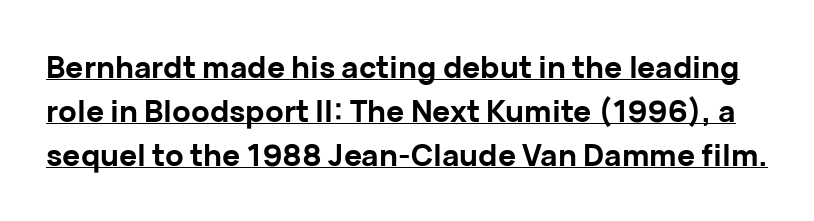
The image shows 30 px bold sans-serif type, upright; set normal line spacing (1.46x), normal letter spacing, underlined; low stroke contrast and a medium x-height.
